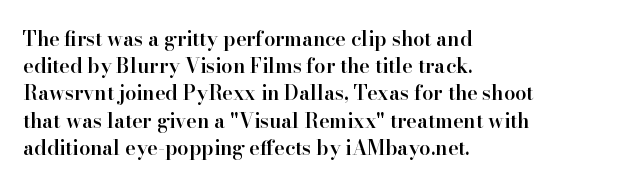
Q: Is the text bold? A: Semi-bold.
Q: Is the text italic (slanted)? A: No, it is upright.
Q: Is the text underlined? A: No.
Q: How is the paragraph aligned? A: Left-aligned.
Q: Is the spacing between letters normal or unusually wide? A: Normal.
Q: Is the spacing between lines tight, normal or loose? A: Normal.
